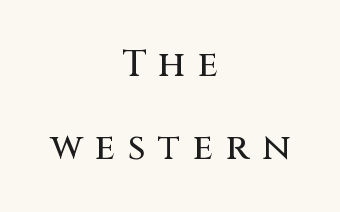
The image shows 37 px sans-serif type, upright; set centered, loose line spacing (2.24x), unusually wide letter spacing (+0.34 em), not underlined; medium stroke contrast and a large x-height.
